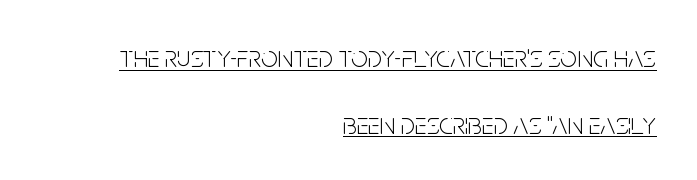
Q: Is the text bold? A: No.
Q: Is the text italic (slanted)? A: No, it is upright.
Q: Is the typeface a serif or a sans-serif typeface? A: Sans-serif.
Q: Is the text underlined? A: Yes.
Q: How is the paragraph aligned? A: Right-aligned.
Q: Is the spacing between letters normal or unusually wide? A: Normal.
Q: Is the spacing between lines tight, normal or loose? A: Loose.
Q: Width (condensed, normal, or wide)? A: Condensed.
Q: Stroke contrast? A: Low.
Q: x-height? A: Large.
Q: Monospaced? A: No.
